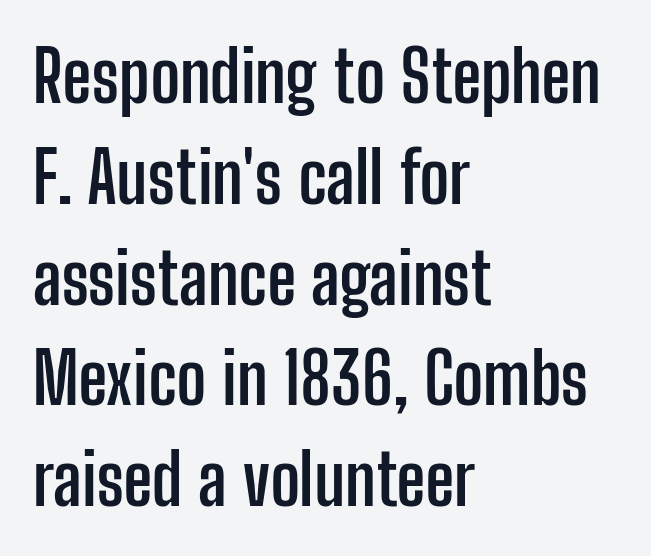
The image shows 71 px semibold, condensed sans-serif type, upright; set left-aligned, normal line spacing (1.42x), normal letter spacing, not underlined; low stroke contrast and a medium x-height.
